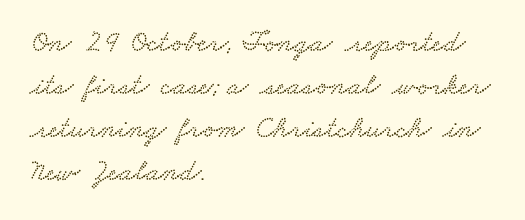
The line texture is even and compact thanks to regular tracking. A classic flush-left, rag-right setting is used for this passage. Quick note: underline off. This sample keeps an unexceptional amount of space between lines.
